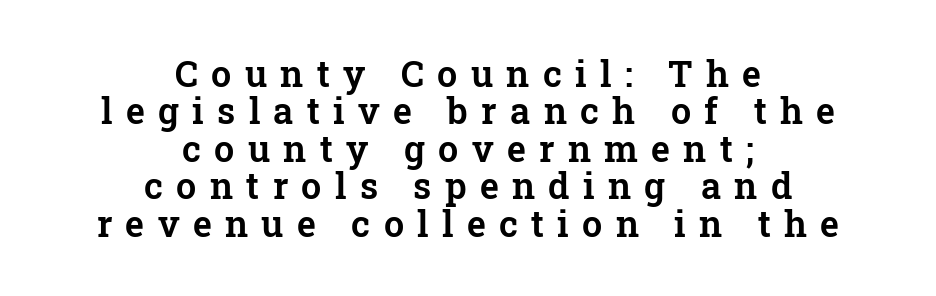
The passage shown has open, widely tracked lettering throughout. Unmarked baselines from the first word to the last. To sum up the face: it has serifs. Students, observe: this is what under-led, compact text looks like.
